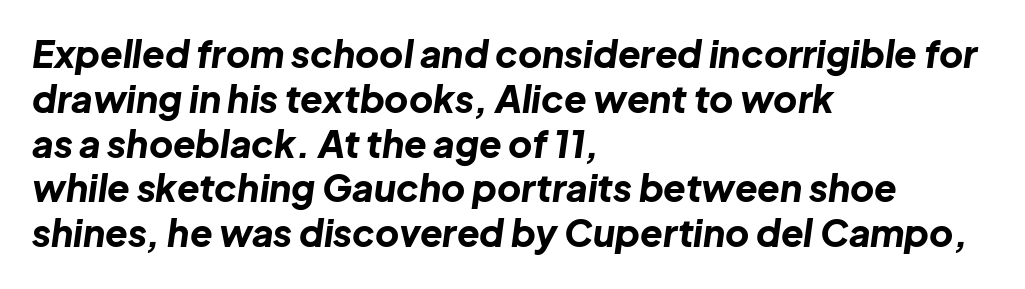
The sample has been set heavy, in full bold. This sample is left-justified, so line endings fall wherever the words run out. Posture: slanted. Do the characters align in a grid? No, the font is proportional.
